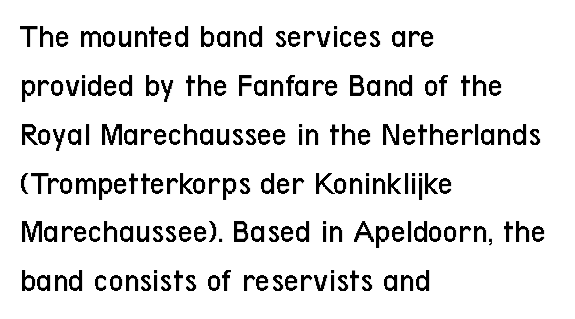
You could not count columns in this text — the font is proportionally spaced. Weight: in the light-to-regular range. When letters stand straight like this, we call the style roman or upright. Examine the stroke ends and you'll find no serifs.
